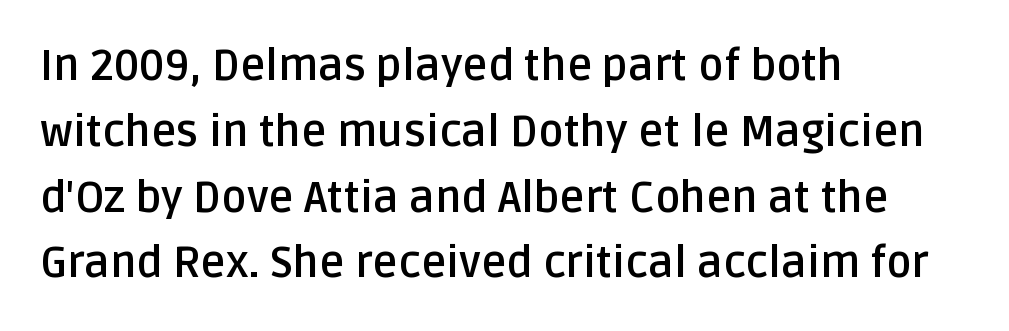
Q: Is the text bold? A: Yes.
Q: Is the text italic (slanted)? A: No, it is upright.
Q: Is the typeface a serif or a sans-serif typeface? A: Sans-serif.
Q: Is the text underlined? A: No.
Q: How is the paragraph aligned? A: Left-aligned.
Q: Is the spacing between letters normal or unusually wide? A: Normal.
Q: Is the spacing between lines tight, normal or loose? A: Normal.
Q: Width (condensed, normal, or wide)? A: Normal.
Q: Stroke contrast? A: Low.
Q: x-height? A: Large.
Q: Monospaced? A: No.
